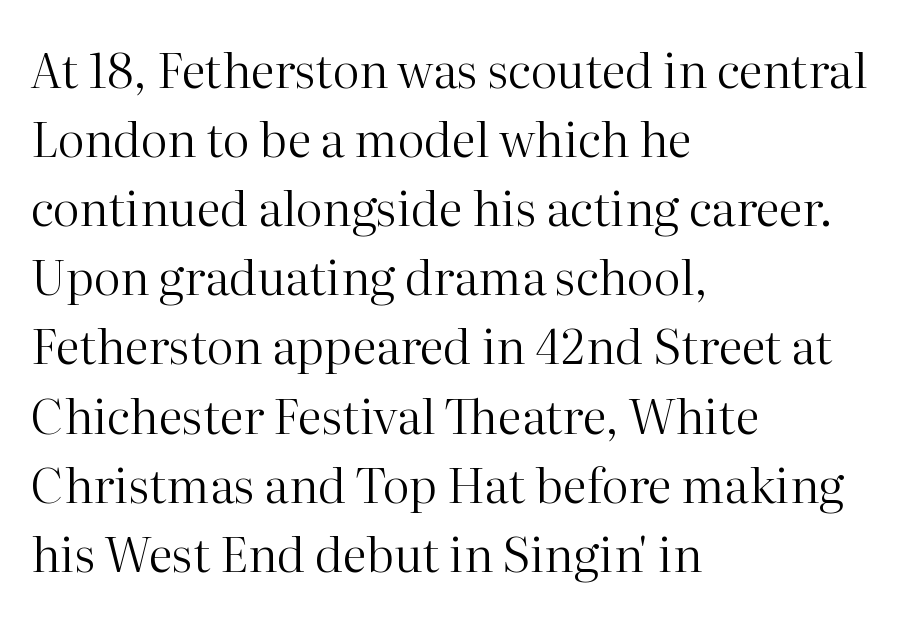
{"serif": "yes", "italic": "no", "bold": "no", "weight": "regular", "width": "normal", "stroke_contrast": "high", "x_height": "medium", "monospaced": "no", "underline": "no", "align": "left", "line_spacing": "normal", "line_spacing_ratio": 1.44, "letter_spacing": "normal", "letter_spacing_em": 0.0, "glyph_px": 48}
